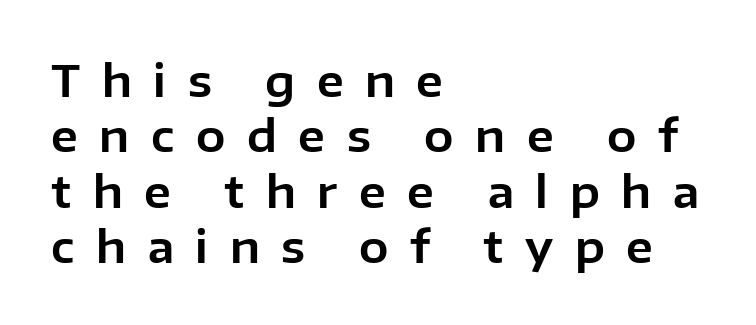
The image shows 44 px sans-serif type, upright; set left-aligned, normal line spacing (1.26x), unusually wide letter spacing (+0.49 em), not underlined; low stroke contrast and a medium x-height.
